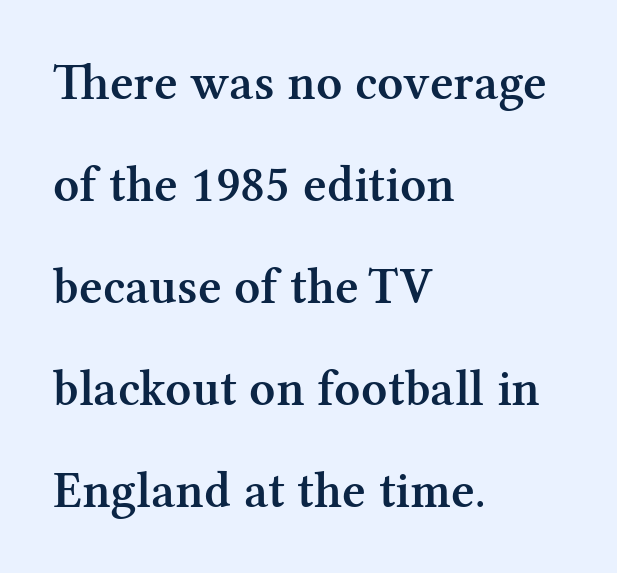
Q: Is the text bold? A: Semi-bold.
Q: Is the text italic (slanted)? A: No, it is upright.
Q: Is the typeface a serif or a sans-serif typeface? A: Serif.
Q: Is the text underlined? A: No.
Q: How is the paragraph aligned? A: Left-aligned.
Q: Is the spacing between letters normal or unusually wide? A: Normal.
Q: Is the spacing between lines tight, normal or loose? A: Loose.
Q: Width (condensed, normal, or wide)? A: Normal.
Q: Stroke contrast? A: Medium.
Q: x-height? A: Medium.
Q: Monospaced? A: No.
